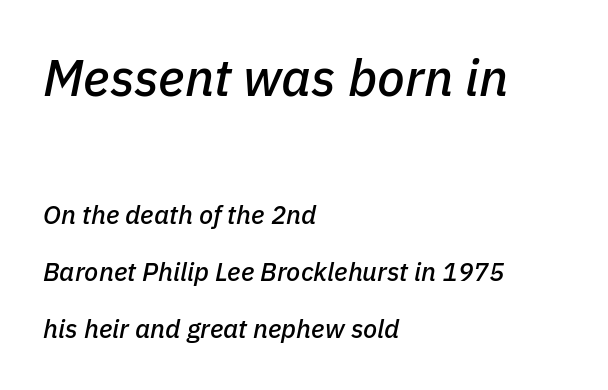
The image shows 51 px text type, italic (leaning right); set left-aligned, loose line spacing (2.21x), normal letter spacing, not underlined; the first (top) block is 1.96x larger; low stroke contrast and a medium x-height.
